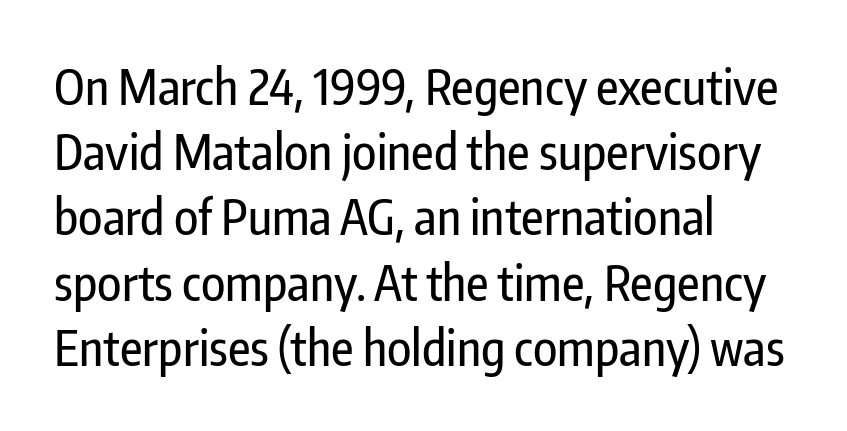
The area under the type is left untouched. Proportional: the letters do not fall into vertical columns. The type sits square on the baseline with zero lean. Notice how descenders clear the ascenders below comfortably — that's standard leading. The letters carry no serifs — their stems end cleanly without finishing strokes. Observe the ordinary spacing: letters are neighbours, not strangers.
